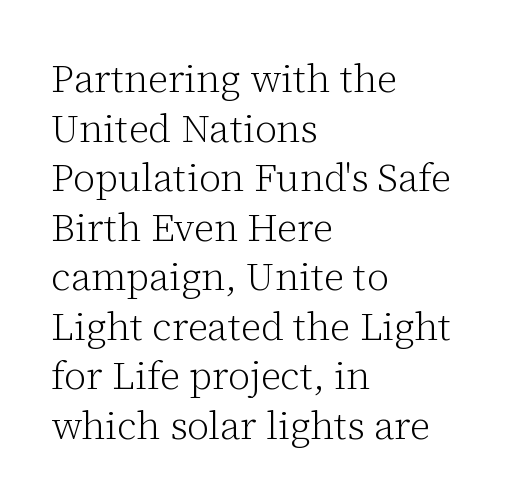
Q: Is the text bold? A: No.
Q: Is the text italic (slanted)? A: No, it is upright.
Q: Is the typeface a serif or a sans-serif typeface? A: Serif.
Q: Is the text underlined? A: No.
Q: How is the paragraph aligned? A: Left-aligned.
Q: Is the spacing between letters normal or unusually wide? A: Normal.
Q: Is the spacing between lines tight, normal or loose? A: Normal.
Q: Width (condensed, normal, or wide)? A: Normal.
Q: Stroke contrast? A: Low.
Q: x-height? A: Medium.
Q: Monospaced? A: No.
